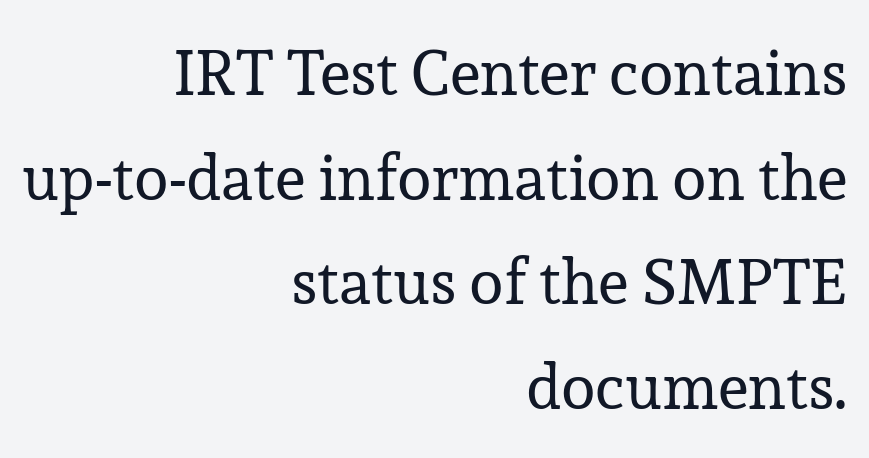
Q: Is the text bold? A: No.
Q: Is the text italic (slanted)? A: No, it is upright.
Q: Is the typeface a serif or a sans-serif typeface? A: Serif.
Q: Is the text underlined? A: No.
Q: How is the paragraph aligned? A: Right-aligned.
Q: Is the spacing between letters normal or unusually wide? A: Normal.
Q: Is the spacing between lines tight, normal or loose? A: Normal.
Q: Width (condensed, normal, or wide)? A: Normal.
Q: Stroke contrast? A: Low.
Q: x-height? A: Medium.
Q: Monospaced? A: No.
